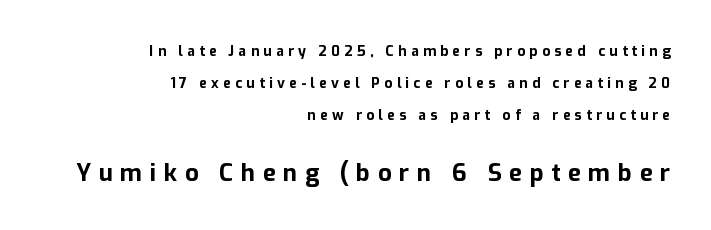
Q: Is the text bold? A: Yes.
Q: Is the text italic (slanted)? A: No, it is upright.
Q: Is the text underlined? A: No.
Q: How is the paragraph aligned? A: Right-aligned.
Q: Is the spacing between letters normal or unusually wide? A: Unusually wide.
Q: Is the spacing between lines tight, normal or loose? A: Loose.
Q: Which block of text is set in a larger size, the first (top) or the second (bottom)? A: The second (bottom) one.
